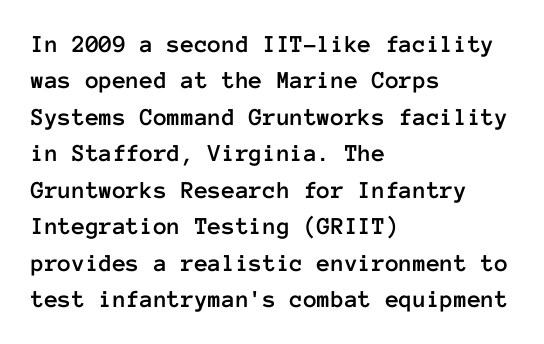
The image shows 25 px text type, upright; set left-aligned, normal line spacing (1.46x), normal letter spacing, not underlined.
